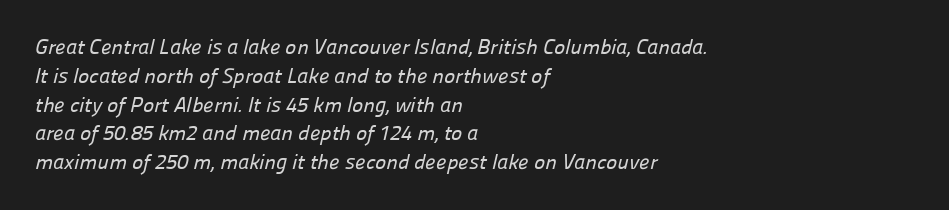
The area under the type is left untouched. In CSS terms this would be text-align: left. The lines sit at an ordinary, default distance from one another. The rendering keeps characters at their native spacing.
